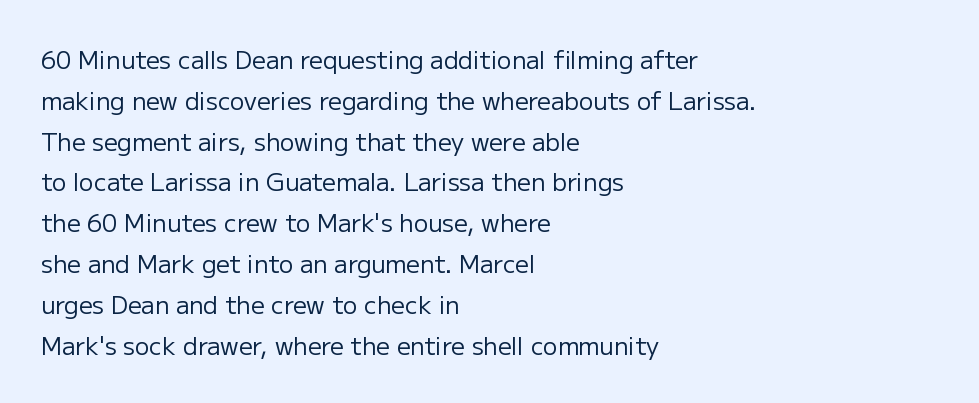
The image shows 24 px text type, upright; set left-aligned, normal line spacing (1.7x), normal letter spacing, not underlined.
